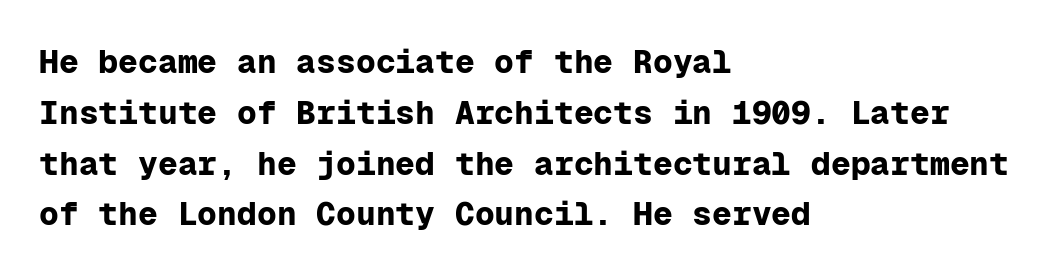
Nothing unusual about the tracking: characters are spaced as the font intends. Baseline-to-baseline distance is the conventional proportion of letter height. These lines are rendered in a fixed-pitch font. These lines are set flush left with a ragged right edge. Notice how thick the strokes are: this is what a full bold looks like.
